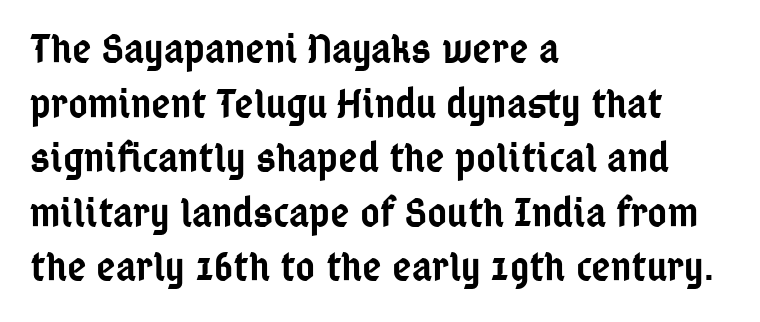
Q: Is the text bold? A: Semi-bold.
Q: Is the text italic (slanted)? A: No, it is upright.
Q: Is the typeface a serif or a sans-serif typeface? A: Sans-serif.
Q: Is the text underlined? A: No.
Q: How is the paragraph aligned? A: Left-aligned.
Q: Is the spacing between letters normal or unusually wide? A: Normal.
Q: Is the spacing between lines tight, normal or loose? A: Normal.
Q: Width (condensed, normal, or wide)? A: Condensed.
Q: Stroke contrast? A: Low.
Q: x-height? A: Medium.
Q: Monospaced? A: No.
